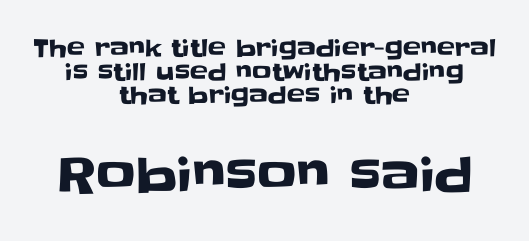
{"serif": "no", "italic": "no", "width": "normal", "stroke_contrast": "low", "x_height": "large", "monospaced": "no", "underline": "no", "align": "center", "line_spacing": "tight", "line_spacing_ratio": 0.98, "letter_spacing": "normal", "letter_spacing_em": 0.0, "larger_block": "second", "size_ratio": 2.04, "glyph_px": 49}
